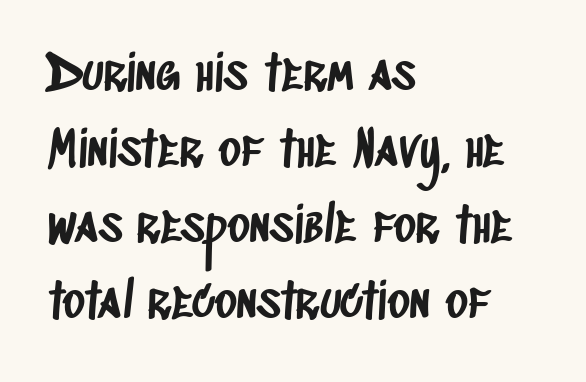
Q: Is the typeface a serif or a sans-serif typeface? A: Sans-serif.
Q: Is the text underlined? A: No.
Q: How is the paragraph aligned? A: Left-aligned.
Q: Is the spacing between letters normal or unusually wide? A: Normal.
Q: Is the spacing between lines tight, normal or loose? A: Normal.
Q: Width (condensed, normal, or wide)? A: Condensed.
Q: Stroke contrast? A: Low.
Q: x-height? A: Large.
Q: Monospaced? A: No.
